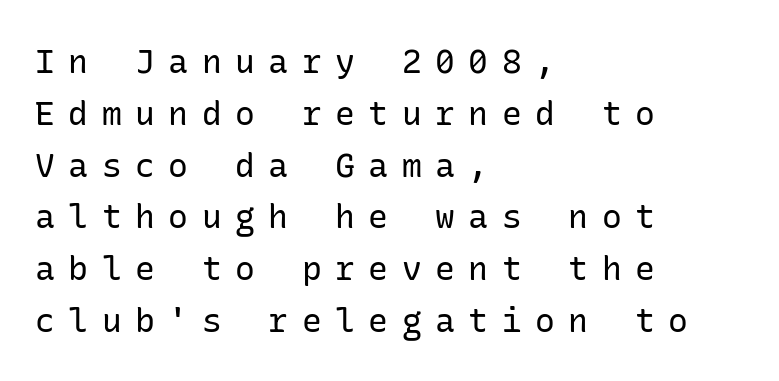
{"serif": "no", "italic": "no", "bold": "no", "weight": "regular", "width": "normal", "stroke_contrast": "low", "x_height": "medium", "underline": "no", "align": "left", "line_spacing": "normal", "line_spacing_ratio": 1.57, "letter_spacing": "wide", "letter_spacing_em": 0.41, "glyph_px": 33}
